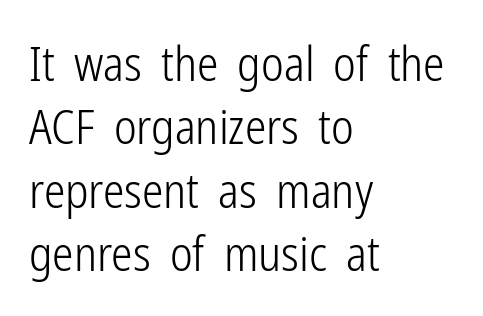
Is the letter spacing exaggerated? No — it looks like the ordinary default. Note the varied advance widths — an 'i' is clearly narrower than an 'm'. The rendering anchors every line to the left-hand side. This rendering features lettering with no underline. This sample uses a sans-serif face. Is this a heavy cut? Hardly; it is regular or lighter.
